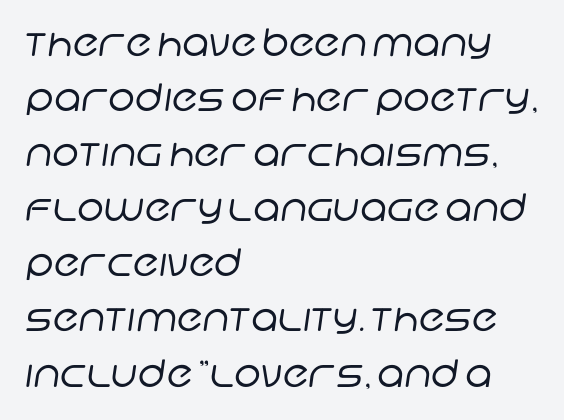
{"serif": "no", "bold": "no", "weight": "regular", "width": "normal", "stroke_contrast": "low", "x_height": "large", "monospaced": "no", "underline": "no", "align": "left", "line_spacing": "normal", "line_spacing_ratio": 1.45, "letter_spacing": "normal", "letter_spacing_em": 0.0, "glyph_px": 38}
